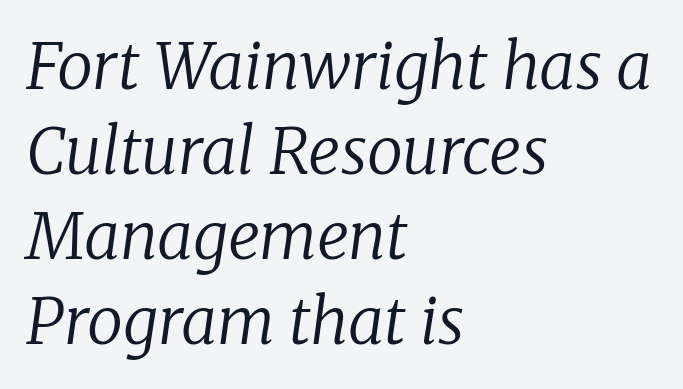
Q: Is the text bold? A: No.
Q: Is the text italic (slanted)? A: Yes, it leans right by about 8 degrees.
Q: Is the typeface a serif or a sans-serif typeface? A: Serif.
Q: Is the text underlined? A: No.
Q: How is the paragraph aligned? A: Left-aligned.
Q: Is the spacing between letters normal or unusually wide? A: Normal.
Q: Is the spacing between lines tight, normal or loose? A: Normal.
Q: Width (condensed, normal, or wide)? A: Normal.
Q: Stroke contrast? A: Low.
Q: x-height? A: Medium.
Q: Monospaced? A: No.
